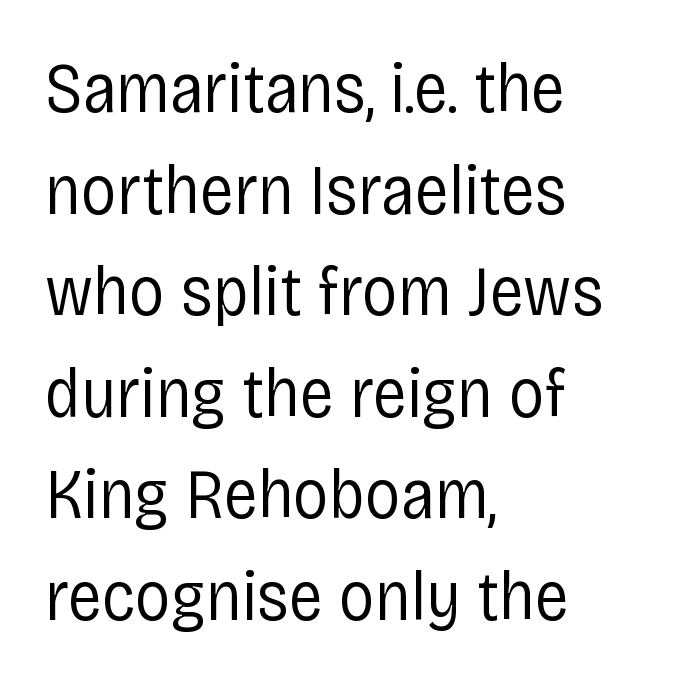
Q: Is the text bold? A: No.
Q: Is the text italic (slanted)? A: No, it is upright.
Q: Is the typeface a serif or a sans-serif typeface? A: Sans-serif.
Q: Is the text underlined? A: No.
Q: How is the paragraph aligned? A: Left-aligned.
Q: Is the spacing between letters normal or unusually wide? A: Normal.
Q: Is the spacing between lines tight, normal or loose? A: Normal.
Q: Width (condensed, normal, or wide)? A: Condensed.
Q: Stroke contrast? A: Low.
Q: x-height? A: Large.
Q: Monospaced? A: No.
